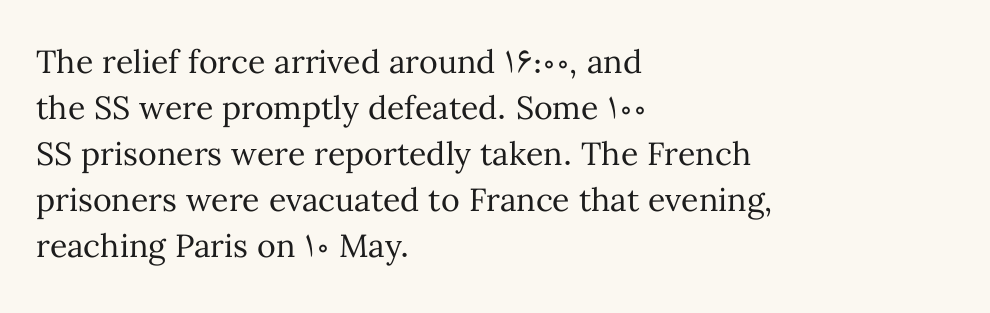
Character widths vary here, with narrow letters taking less room than wide ones. These lines sit exactly where default settings would place them. One-word summary of the alignment: left. The foot of each line stays bare and open.
